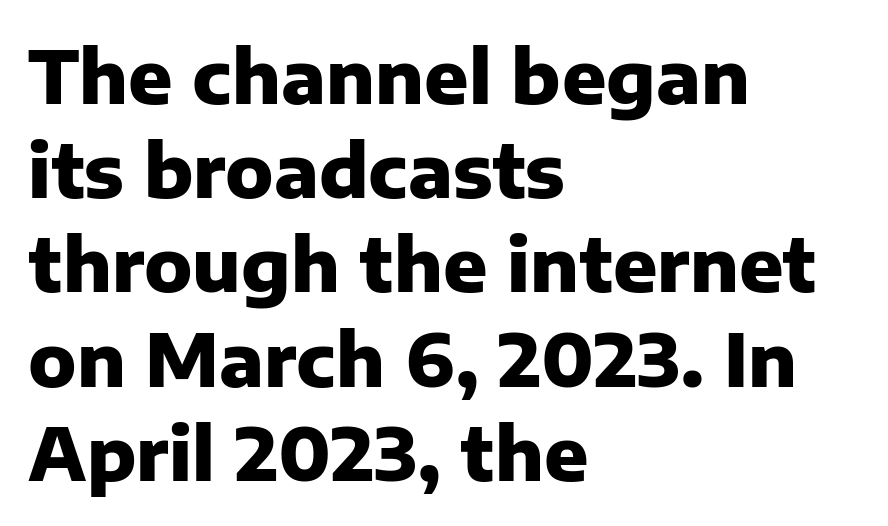
Character widths vary here, with narrow letters taking less room than wide ones. Typeset ragged right — the left edge is the straight one. Stroke terminals: plain, sans-serif. Typesetter's note: full bold, strokes at maximum text heaviness. Compared with typical paragraphs, the rows here are spaced about the same.
